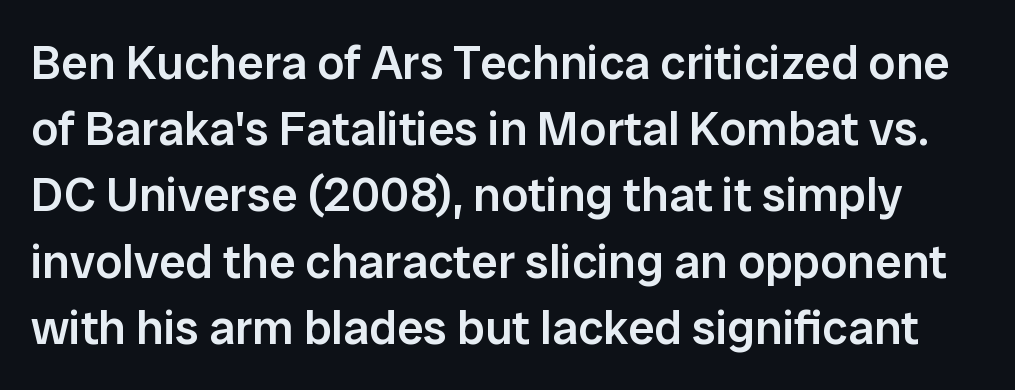
Q: Is the text bold? A: Semi-bold.
Q: Is the text italic (slanted)? A: No, it is upright.
Q: Is the typeface a serif or a sans-serif typeface? A: Sans-serif.
Q: Is the text underlined? A: No.
Q: Is the spacing between letters normal or unusually wide? A: Normal.
Q: Is the spacing between lines tight, normal or loose? A: Normal.
Q: Width (condensed, normal, or wide)? A: Normal.
Q: Stroke contrast? A: Low.
Q: x-height? A: Medium.
Q: Monospaced? A: No.
